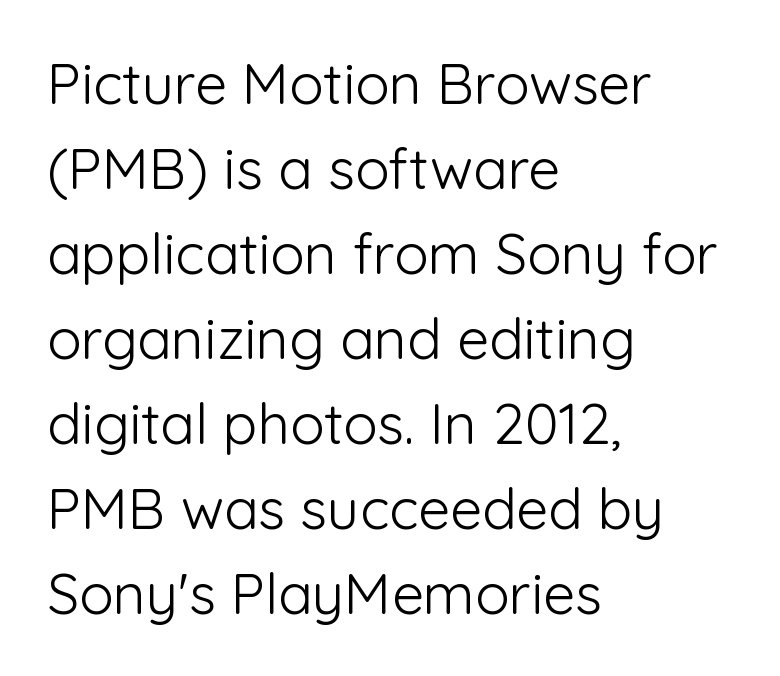
{"serif": "no", "italic": "no", "bold": "no", "weight": "light", "width": "normal", "stroke_contrast": "low", "x_height": "medium", "monospaced": "no", "underline": "no", "align": "left", "line_spacing": "normal", "line_spacing_ratio": 1.49, "letter_spacing": "normal", "letter_spacing_em": 0.0, "glyph_px": 57}
